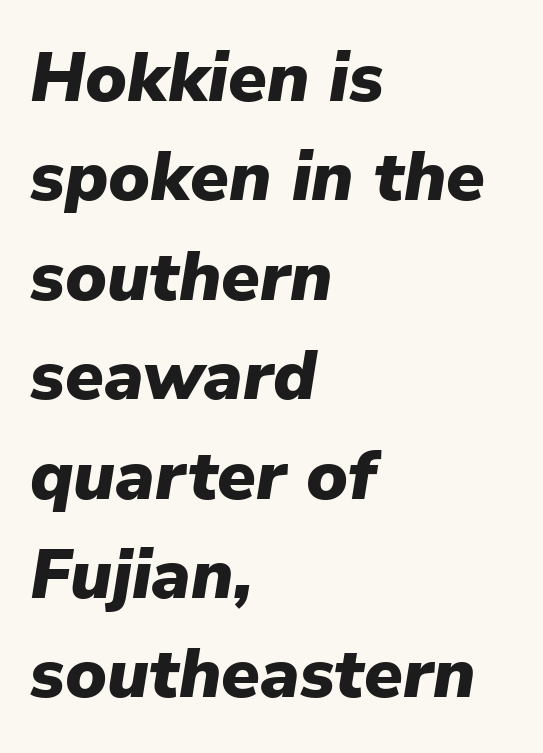
Q: Is the text bold? A: Yes.
Q: Is the text italic (slanted)? A: Yes, it leans right by about 9 degrees.
Q: Is the text underlined? A: No.
Q: How is the paragraph aligned? A: Left-aligned.
Q: Is the spacing between letters normal or unusually wide? A: Normal.
Q: Is the spacing between lines tight, normal or loose? A: Normal.
Q: Width (condensed, normal, or wide)? A: Normal.
Q: Stroke contrast? A: Low.
Q: x-height? A: Medium.
Q: Monospaced? A: No.
